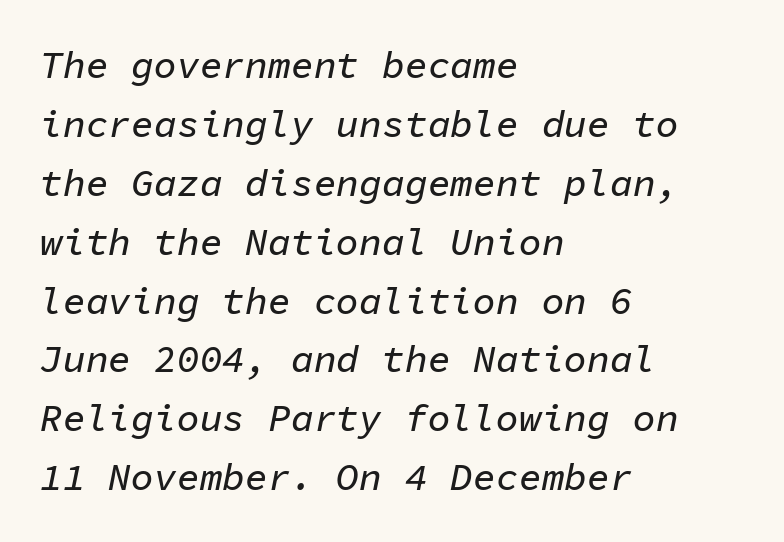
Q: Is the text italic (slanted)? A: Yes, it leans right by about 11 degrees.
Q: Is the text underlined? A: No.
Q: How is the paragraph aligned? A: Left-aligned.
Q: Is the spacing between letters normal or unusually wide? A: Normal.
Q: Is the spacing between lines tight, normal or loose? A: Normal.
Q: Width (condensed, normal, or wide)? A: Normal.
Q: Stroke contrast? A: Low.
Q: x-height? A: Medium.
Q: Monospaced? A: Yes.
